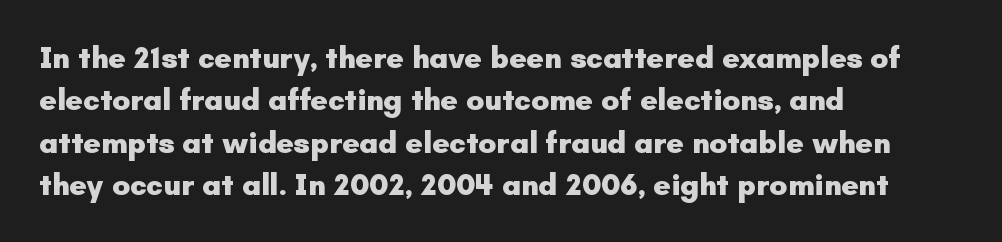
The image shows 30 px heavy sans-serif type, upright; set left-aligned, normal line spacing (1.41x), normal letter spacing, not underlined; low stroke contrast and a small x-height.
